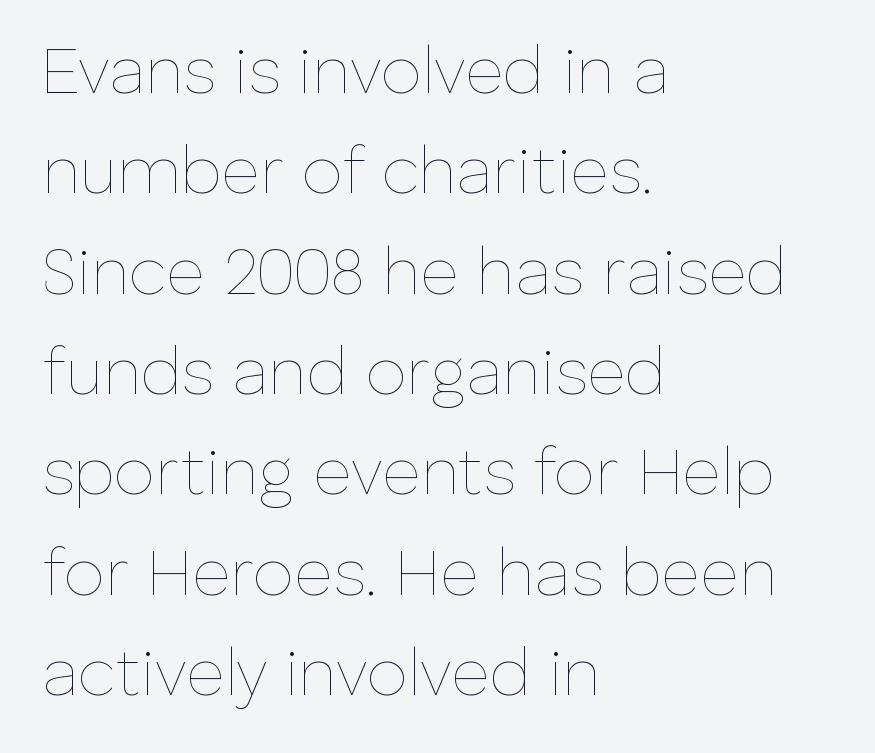
{"italic": "no", "bold": "no", "weight": "thin", "width": "normal", "stroke_contrast": "low", "x_height": "medium", "monospaced": "no", "underline": "no", "align": "left", "line_spacing": "normal", "line_spacing_ratio": 1.52, "letter_spacing": "normal", "letter_spacing_em": 0.0, "glyph_px": 66}
